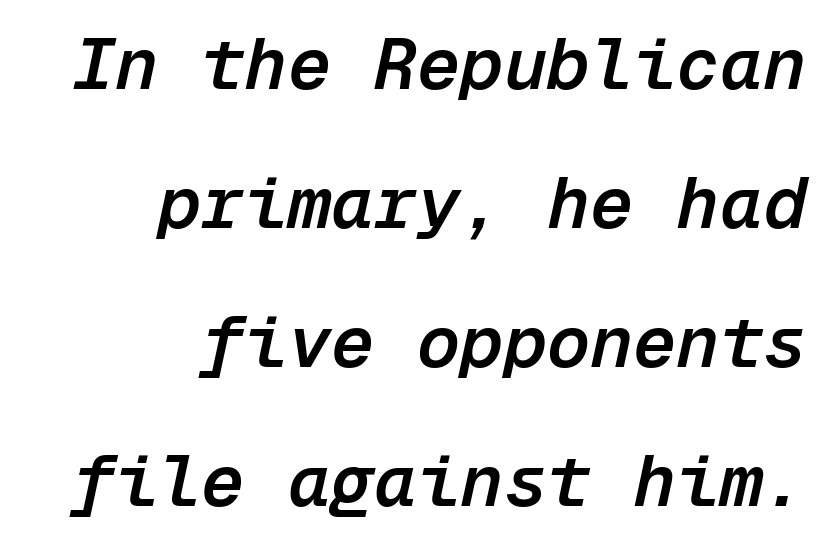
Q: Is the text bold? A: Semi-bold.
Q: Is the text italic (slanted)? A: Yes, it leans right by about 12 degrees.
Q: Is the text underlined? A: No.
Q: How is the paragraph aligned? A: Right-aligned.
Q: Is the spacing between letters normal or unusually wide? A: Normal.
Q: Is the spacing between lines tight, normal or loose? A: Loose.
Q: Width (condensed, normal, or wide)? A: Normal.
Q: Stroke contrast? A: Low.
Q: x-height? A: Medium.
Q: Monospaced? A: Yes.
